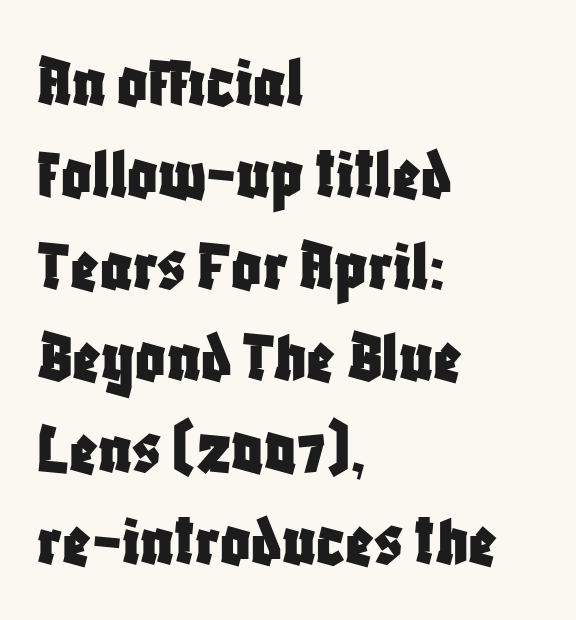
{"serif": "no", "italic": "no", "width": "condensed", "stroke_contrast": "low", "x_height": "large", "monospaced": "no", "underline": "no", "align": "left", "line_spacing_ratio": 1.24, "letter_spacing": "normal", "letter_spacing_em": 0.0, "glyph_px": 74}
